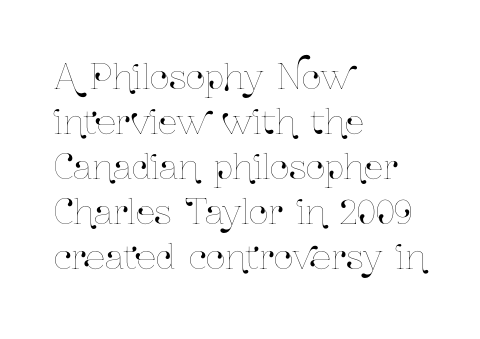
Does extra space separate the letters? No, they use regular spacing. The passage shown is not underscored anywhere. Short and long lines alike share a common starting point at left. The line-height multiplier appears to be the usual default. Looks like regular typesetting: each glyph gets only the width it needs. A typesetter would mark this as roman, not italic.
